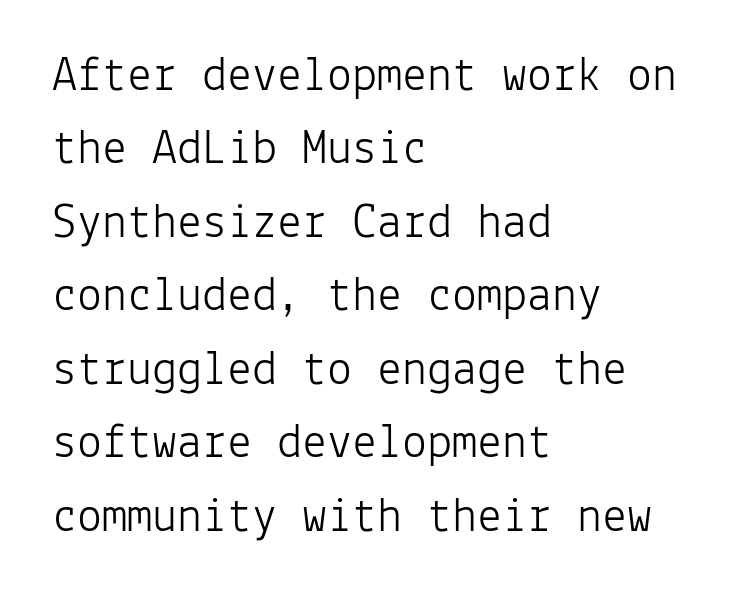
Q: Is the text bold? A: No.
Q: Is the text italic (slanted)? A: No, it is upright.
Q: Is the typeface a serif or a sans-serif typeface? A: Sans-serif.
Q: Is the text underlined? A: No.
Q: How is the paragraph aligned? A: Left-aligned.
Q: Is the spacing between letters normal or unusually wide? A: Normal.
Q: Is the spacing between lines tight, normal or loose? A: Normal.
Q: Width (condensed, normal, or wide)? A: Normal.
Q: Stroke contrast? A: Low.
Q: x-height? A: Medium.
Q: Monospaced? A: Yes.
